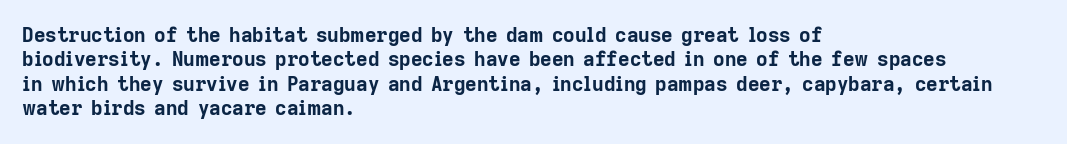
The image shows 20 px bold type, upright; set left-aligned, line spacing 1.22x, normal letter spacing, not underlined.
